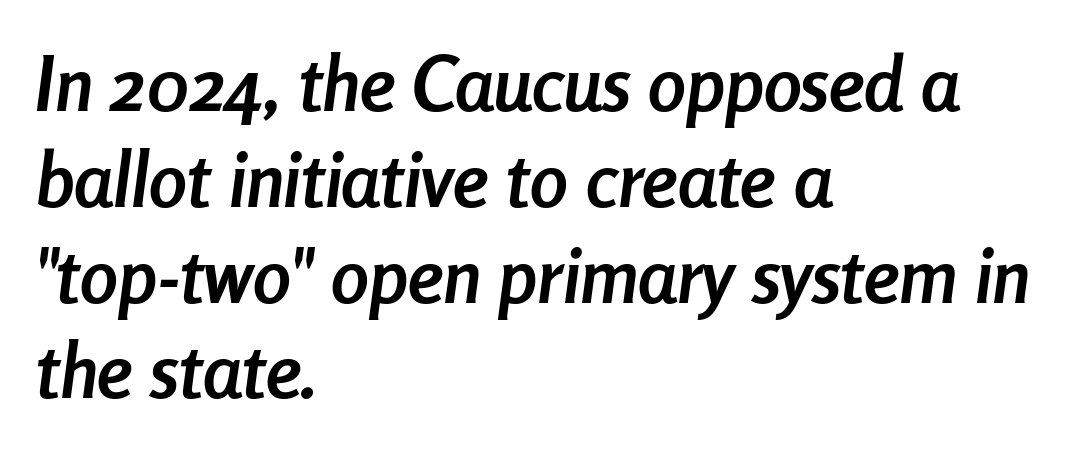
The image shows 76 px semibold, condensed type, italic (leaning right); set left-aligned, normal line spacing (1.26x), normal letter spacing, not underlined; low stroke contrast and a medium x-height.
